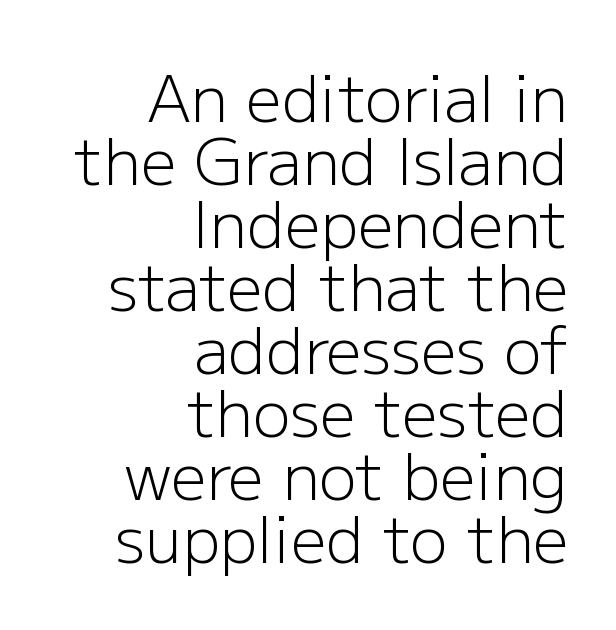
{"serif": "no", "italic": "no", "bold": "no", "weight": "light", "width": "normal", "stroke_contrast": "low", "x_height": "medium", "monospaced": "no", "underline": "no", "align": "right", "line_spacing": "tight", "line_spacing_ratio": 1.0, "letter_spacing": "normal", "letter_spacing_em": 0.0, "glyph_px": 63}
